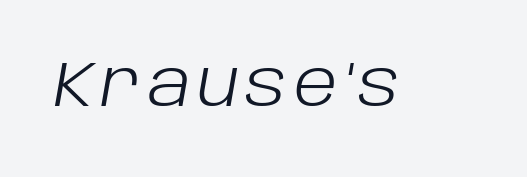
The strokes are not fattened; the text isn't bold. The axis of the letterforms is tilted away from vertical. Think of a printed novel: that variable character pitch is what you see here. Rule under the text: the space is simply empty.
